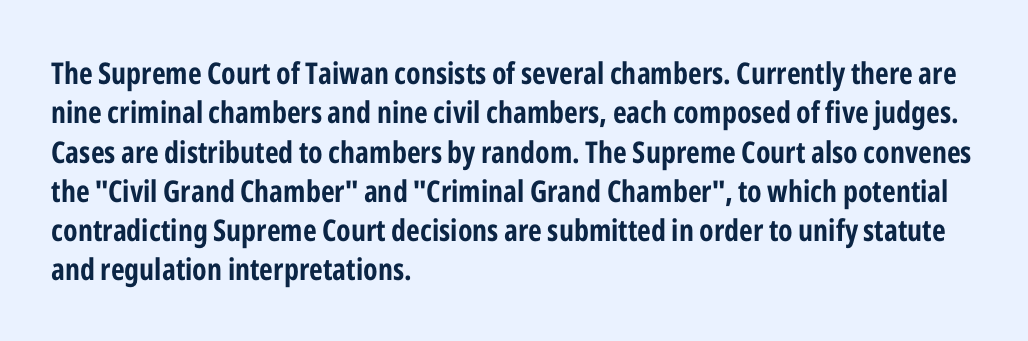
Q: Is the text bold? A: Yes.
Q: Is the text italic (slanted)? A: No, it is upright.
Q: Is the typeface a serif or a sans-serif typeface? A: Sans-serif.
Q: Is the text underlined? A: No.
Q: How is the paragraph aligned? A: Left-aligned.
Q: Is the spacing between letters normal or unusually wide? A: Normal.
Q: Is the spacing between lines tight, normal or loose? A: Normal.
Q: Width (condensed, normal, or wide)? A: Condensed.
Q: Stroke contrast? A: Low.
Q: x-height? A: Medium.
Q: Monospaced? A: No.
